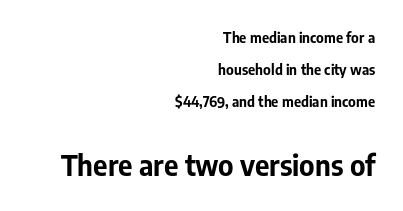
The image shows 28 px bold sans-serif type, upright; set right-aligned, loose line spacing (2.29x), normal letter spacing, not underlined; the second (bottom) block is 2.0x larger; low stroke contrast and a medium x-height.
